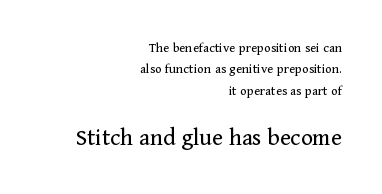
Q: Is the text bold? A: No.
Q: Is the text italic (slanted)? A: No, it is upright.
Q: Is the text underlined? A: No.
Q: How is the paragraph aligned? A: Right-aligned.
Q: Is the spacing between letters normal or unusually wide? A: Normal.
Q: Is the spacing between lines tight, normal or loose? A: Normal.
Q: Which block of text is set in a larger size, the first (top) or the second (bottom)? A: The second (bottom) one.
